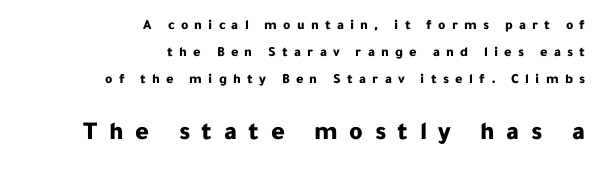
The image shows 26 px bold type, upright; set right-aligned, loose line spacing (1.93x), unusually wide letter spacing (+0.44 em), not underlined; the second (bottom) block is 1.86x larger.
